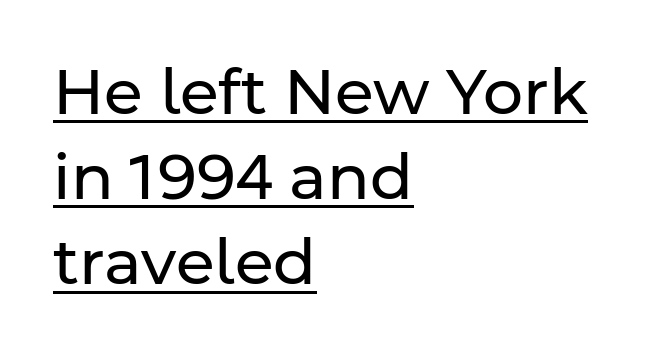
{"serif": "no", "italic": "no", "bold": "no", "weight": "regular", "width": "normal", "stroke_contrast": "low", "x_height": "medium", "monospaced": "no", "underline": "yes", "align": "left", "line_spacing": "normal", "line_spacing_ratio": 1.35, "letter_spacing": "normal", "letter_spacing_em": 0.0, "glyph_px": 63}
